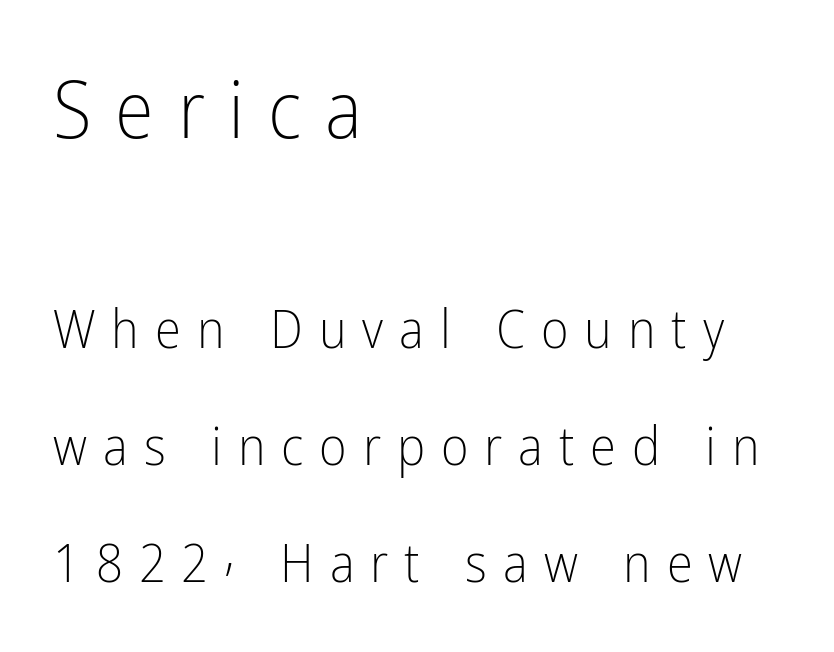
The initial chunk of copy outweighs the following chunk in type size. On a weight scale, this lands at 450 or below. Notice the wide empty band between every row — that's loose leading. You can tell from the bare stems that sans-serif type was used. A clean baseline with only descenders dipping below it. Note the varied advance widths — an 'i' is clearly narrower than an 'm'.
